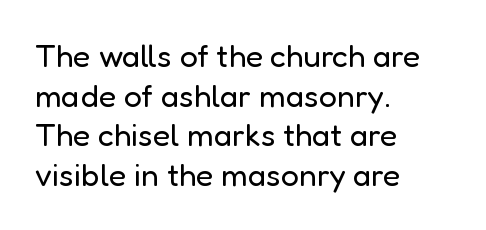
{"serif": "no", "italic": "no", "bold": "no", "weight": "regular", "width": "normal", "stroke_contrast": "low", "x_height": "medium", "monospaced": "no", "underline": "no", "align": "left", "line_spacing_ratio": 1.24, "letter_spacing": "normal", "letter_spacing_em": 0.0, "glyph_px": 32}
